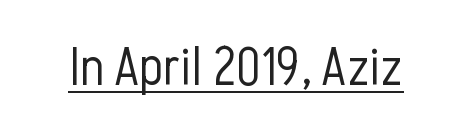
Q: Is the text bold? A: No.
Q: Is the text italic (slanted)? A: No, it is upright.
Q: Is the typeface a serif or a sans-serif typeface? A: Sans-serif.
Q: Is the text underlined? A: Yes.
Q: Is the spacing between letters normal or unusually wide? A: Normal.
Q: Width (condensed, normal, or wide)? A: Condensed.
Q: Stroke contrast? A: Low.
Q: x-height? A: Medium.
Q: Monospaced? A: No.
